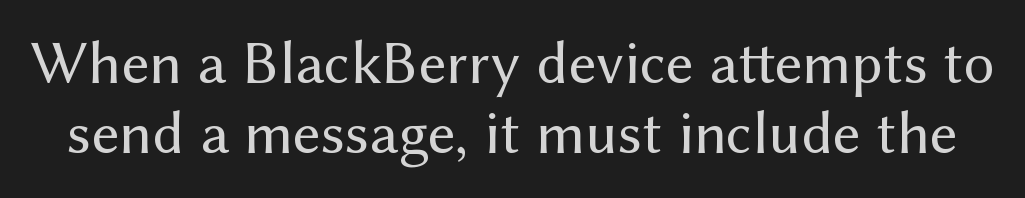
The line-height multiplier appears low, near solid setting. Anything drawn beneath the words? Only blank space. Each word holds together tightly as a unit, with standard inter-letter gaps. What kind of face is this? One without serifs — a sans. Do the characters align in a grid? No, the font is proportional. The letters stand straight up with perfectly vertical stems.
